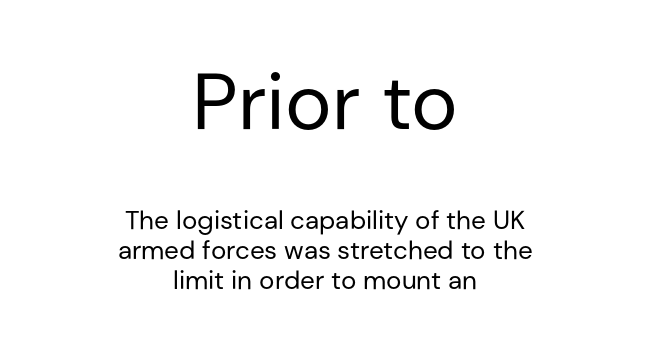
In terms of letterform style, serifs are entirely absent. Whoever set this made the first block the dominant, larger element. Horizontal alignment here is central, giving a formal, balanced look. The typeface has the unassuming heft of standard copy or less. Notice how the stems are strictly vertical — no italics here.
